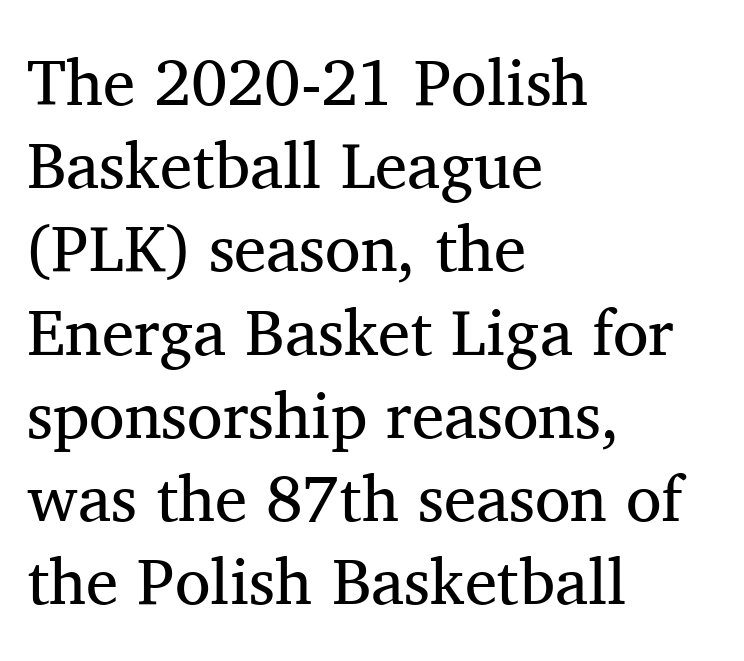
The image shows 65 px regular-weight serif type, upright; set left-aligned, normal line spacing (1.28x), normal letter spacing, not underlined; medium stroke contrast and a medium x-height.
